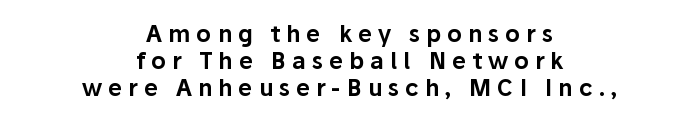
A roman cut, with each character standing at attention. Anything drawn beneath the words? Only blank space. Does the copy run flush right? No — it is centered line by line. A typesetter would call this heavily tracked-out type.
